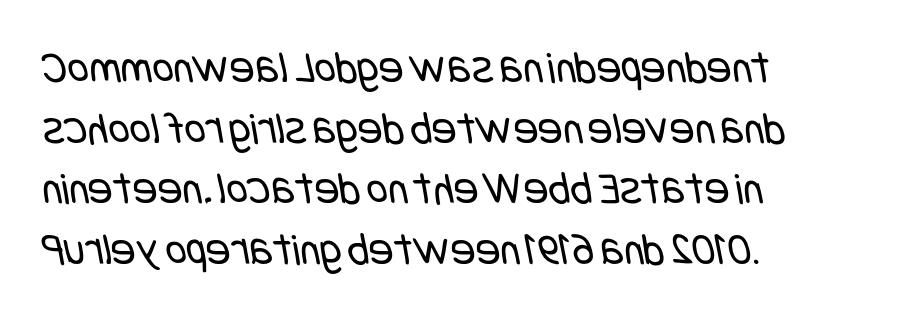
Q: Is the text bold? A: No.
Q: Is the typeface a serif or a sans-serif typeface? A: Sans-serif.
Q: Is the text underlined? A: No.
Q: How is the paragraph aligned? A: Left-aligned.
Q: Is the spacing between letters normal or unusually wide? A: Normal.
Q: Is the spacing between lines tight, normal or loose? A: Normal.
Q: Width (condensed, normal, or wide)? A: Condensed.
Q: Stroke contrast? A: Low.
Q: x-height? A: Large.
